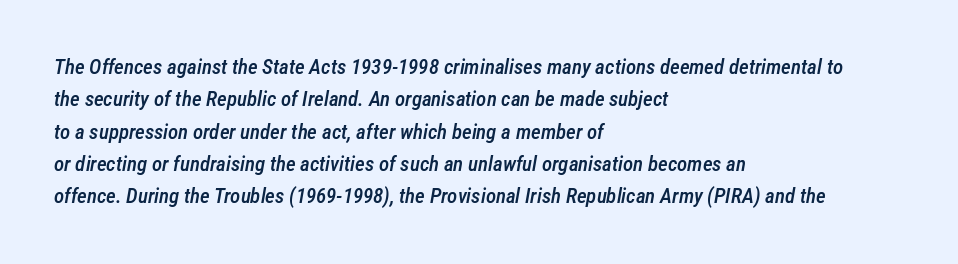
In terms of posture, this sample is oblique. Tracking here is standard; glyphs follow each other at the usual distance. The rendering uses a moderate line-height, typical for paragraphs. Words float on clear page, feet unadorned. Typeset ragged right — the left edge is the straight one. On the weight axis this lands at semibold, roughly 600.
